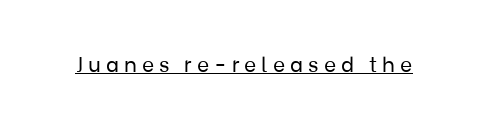
This is the regular roman posture of the typeface. Students, note that the glyphs here are deliberately spaced far apart. Is this a heavy cut? Hardly; it is regular or lighter. Underlined type.
